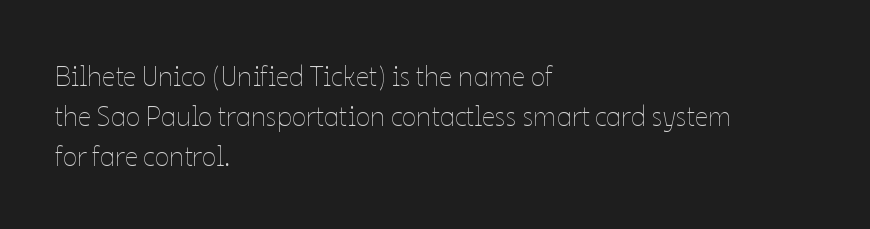
The image shows 27 px text type, upright; set left-aligned, normal line spacing (1.48x), normal letter spacing, not underlined.
